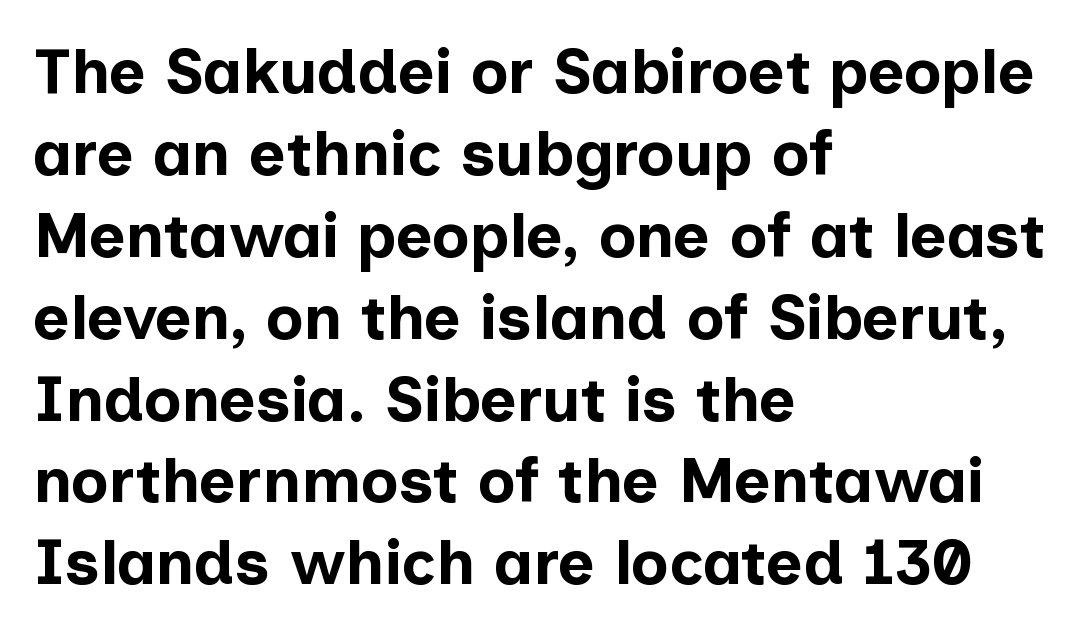
{"serif": "no", "italic": "no", "bold": "yes", "weight": "bold", "width": "normal", "stroke_contrast": "low", "x_height": "medium", "monospaced": "no", "underline": "no", "align": "left", "line_spacing": "normal", "line_spacing_ratio": 1.3, "letter_spacing": "normal", "letter_spacing_em": 0.0, "glyph_px": 63}
